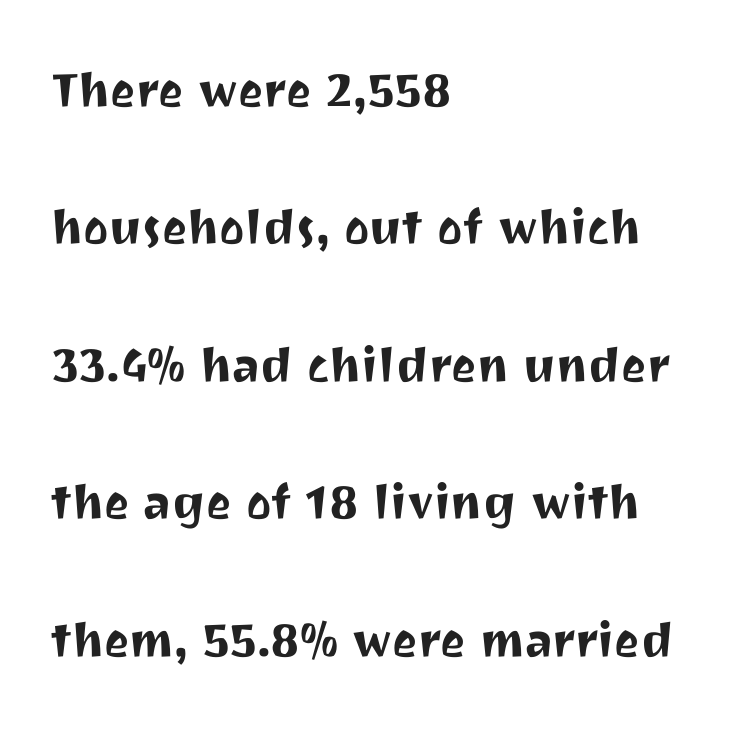
{"serif": "no", "italic": "no", "width": "normal", "stroke_contrast": "medium", "x_height": "medium", "monospaced": "no", "underline": "no", "align": "left", "line_spacing": "loose", "line_spacing_ratio": 2.29, "letter_spacing": "normal", "letter_spacing_em": 0.0, "glyph_px": 60}
